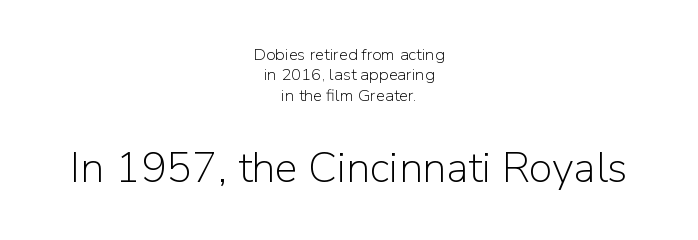
Q: Is the text bold? A: No.
Q: Is the text italic (slanted)? A: No, it is upright.
Q: Is the typeface a serif or a sans-serif typeface? A: Sans-serif.
Q: Is the text underlined? A: No.
Q: How is the paragraph aligned? A: Centered.
Q: Is the spacing between letters normal or unusually wide? A: Normal.
Q: Which block of text is set in a larger size, the first (top) or the second (bottom)? A: The second (bottom) one.
Q: Width (condensed, normal, or wide)? A: Normal.
Q: Stroke contrast? A: Low.
Q: x-height? A: Medium.
Q: Monospaced? A: No.
